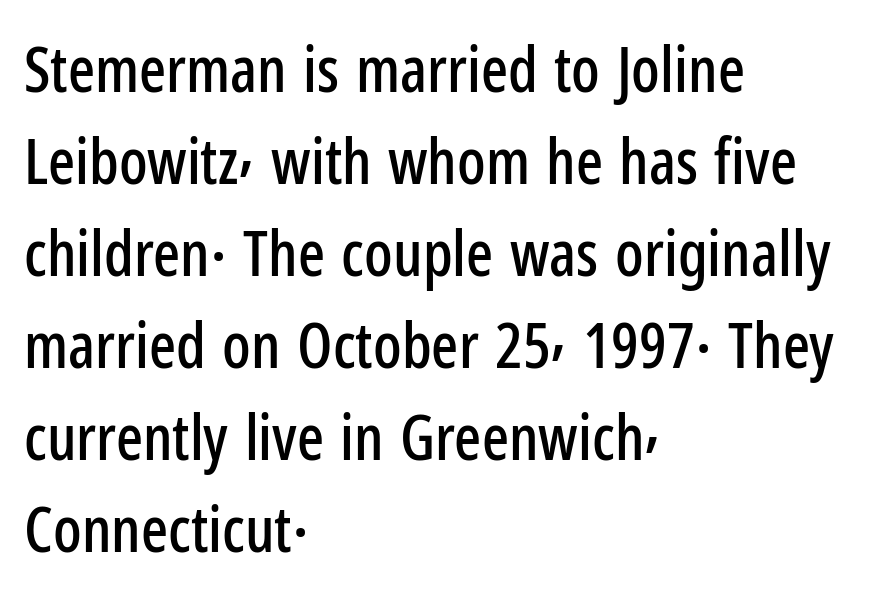
The image shows 63 px condensed sans-serif type, upright; set left-aligned, normal line spacing (1.46x), normal letter spacing, not underlined; low stroke contrast and a medium x-height.
